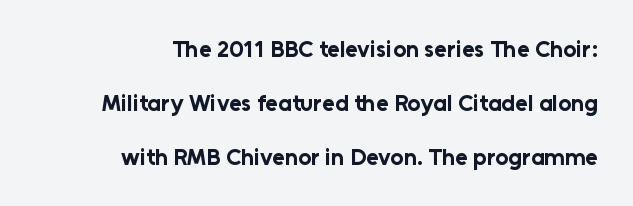
The image shows 23 px bold type, upright; set right-aligned, loose line spacing (2.34x), normal letter spacing, not underlined.
